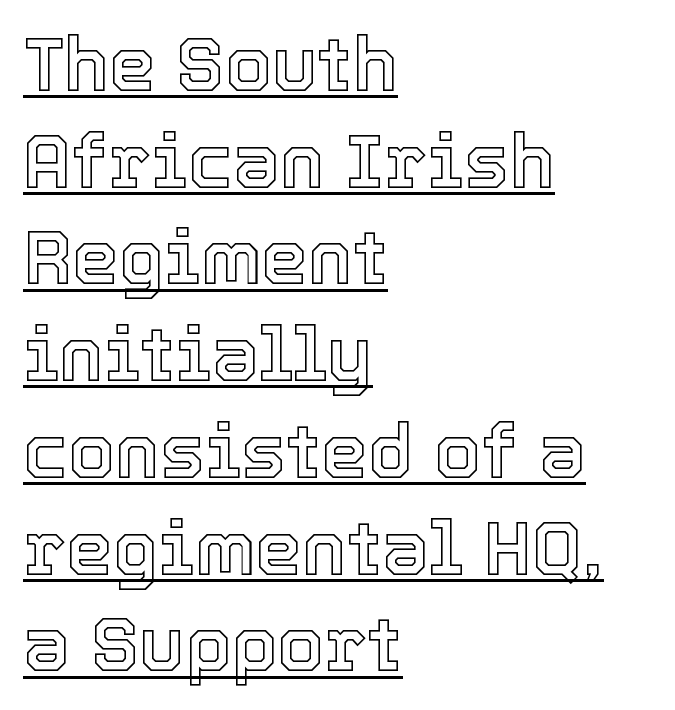
{"italic": "no", "width": "normal", "x_height": "medium", "monospaced": "no", "underline": "yes", "align": "left", "line_spacing": "normal", "line_spacing_ratio": 1.29, "letter_spacing": "normal", "letter_spacing_em": 0.0, "glyph_px": 75}
